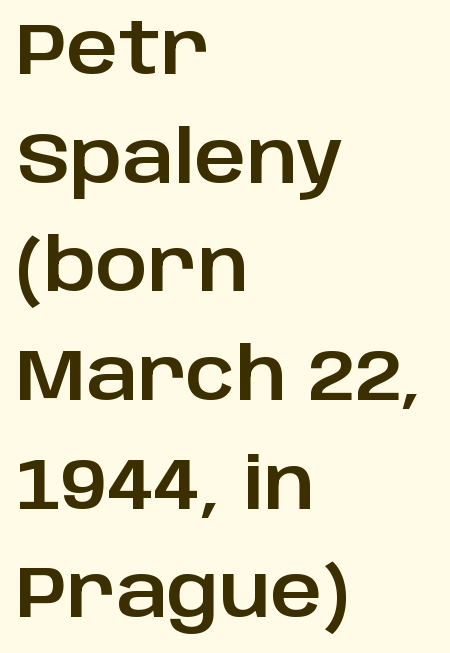
Think of a printed novel: that variable character pitch is what you see here. What stands out about the letter spacing? Nothing — it is the standard amount. The letters stand upright; this is a roman face. Grotesque or geometric, the face here clearly has no serifs.
